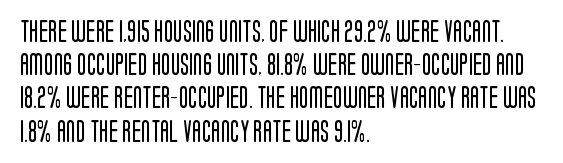
{"italic": "no", "bold": "no", "underline": "no", "align": "left", "line_spacing": "normal", "line_spacing_ratio": 1.51, "letter_spacing": "normal", "letter_spacing_em": 0.0, "glyph_px": 22}
